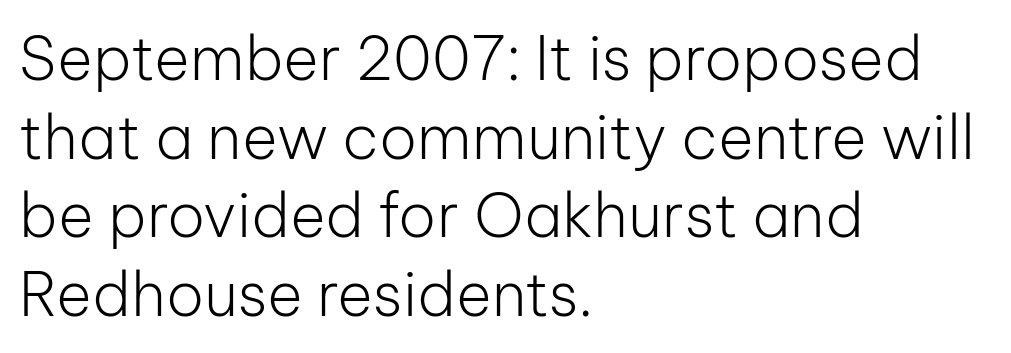
The image shows 61 px light sans-serif type, upright; set left-aligned, normal line spacing (1.29x), normal letter spacing, not underlined; low stroke contrast and a medium x-height.
